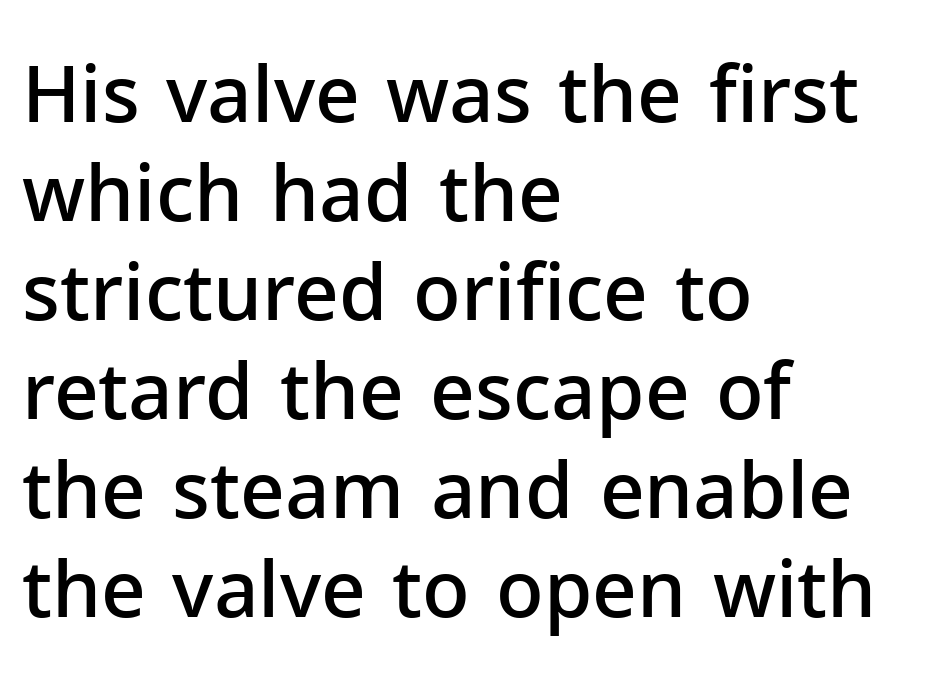
In CSS terms this would be text-align: left. Vertically, the passage feels balanced, rows spaced as you'd expect. A sans-serif font was chosen for this passage. Words float on clear page, feet unadorned. Proportional: the letters do not fall into vertical columns. Notice how the stems are strictly vertical — no italics here.
